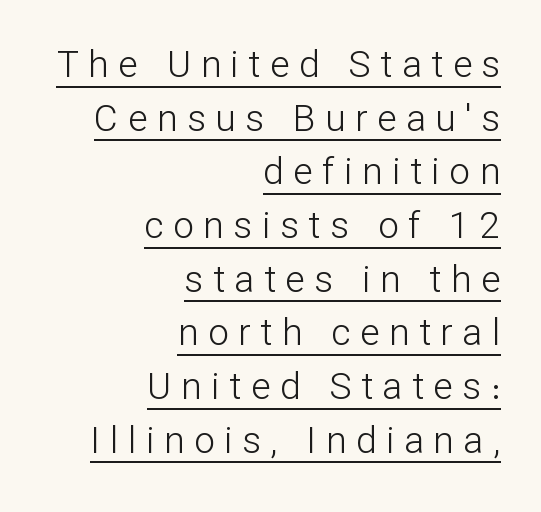
In terms of letterspacing, this is a distinctly airy, spread setting. Characters remain perfectly vertical along every line. These lines are set flush right with a ragged left edge. Stroke terminals: plain, sans-serif. Regarding leading, the lines here are spaced in the standard way. This sample has the flowing, uneven cadence of proportional lettering.
